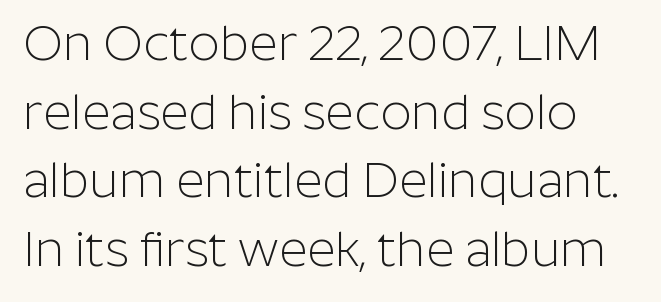
The image shows 49 px light sans-serif type, upright; set normal line spacing (1.4x), normal letter spacing, not underlined; low stroke contrast and a medium x-height.
